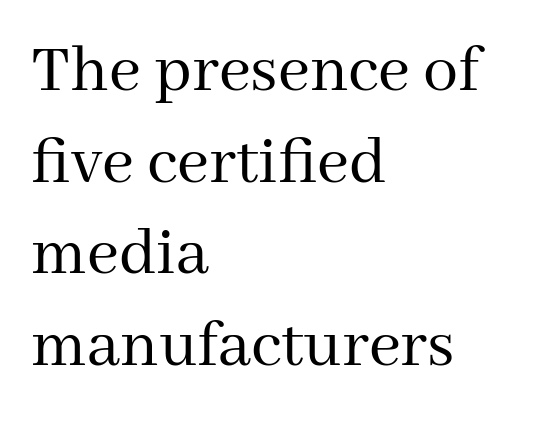
These lines sit exactly where default settings would place them. Note the varied advance widths — an 'i' is clearly narrower than an 'm'. Is there any slant? The stems are plumb. Horizontal alignment here is leftward, the default for most running prose. Letters have the restrained weight of plain body copy at most.
